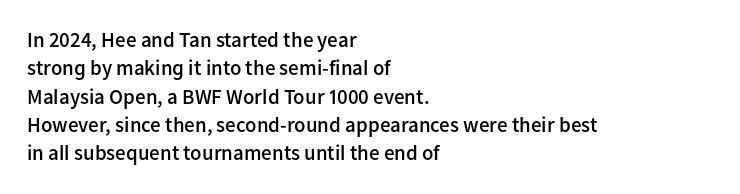
{"italic": "no", "bold": "semi", "underline": "no", "align": "left", "line_spacing": "normal", "line_spacing_ratio": 1.35, "letter_spacing": "normal", "letter_spacing_em": 0.0, "glyph_px": 21}
